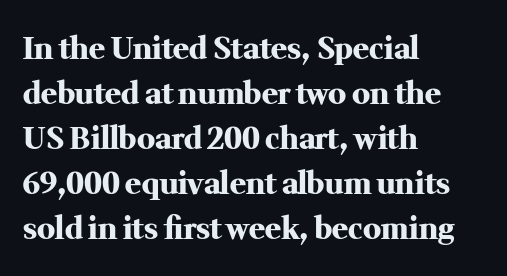
The image shows 30 px heavy serif type, upright; set left-aligned, normal line spacing (1.5x), normal letter spacing, not underlined; medium stroke contrast and a medium x-height.
